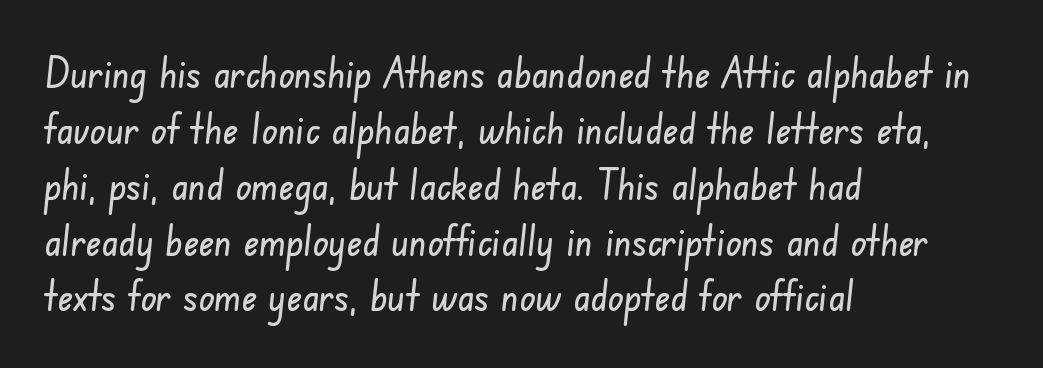
Q: Is the typeface a serif or a sans-serif typeface? A: Sans-serif.
Q: Is the text underlined? A: No.
Q: How is the paragraph aligned? A: Left-aligned.
Q: Is the spacing between letters normal or unusually wide? A: Normal.
Q: Is the spacing between lines tight, normal or loose? A: Normal.
Q: Width (condensed, normal, or wide)? A: Condensed.
Q: Stroke contrast? A: Low.
Q: x-height? A: Small.
Q: Monospaced? A: No.
